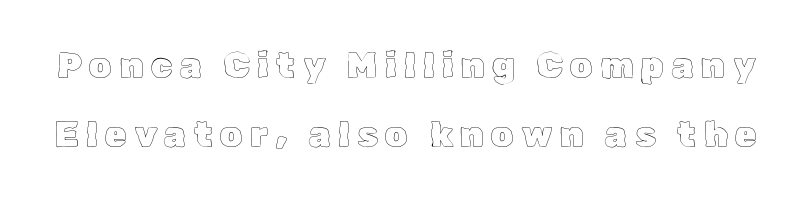
The passage shown is not underscored anywhere. The designer dialed line spacing up above the default. Varying glyph widths throughout — classic text-font behaviour. The passage shown has open, widely tracked lettering throughout. Every stem runs plumb, perpendicular to the baseline.
